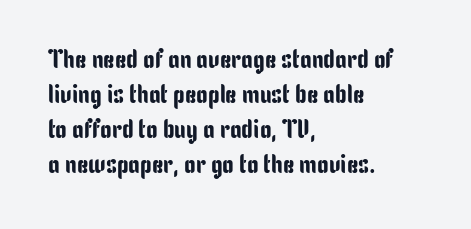
Q: Is the text italic (slanted)? A: No, it is upright.
Q: Is the text underlined? A: No.
Q: How is the paragraph aligned? A: Left-aligned.
Q: Is the spacing between letters normal or unusually wide? A: Normal.
Q: Is the spacing between lines tight, normal or loose? A: Normal.
